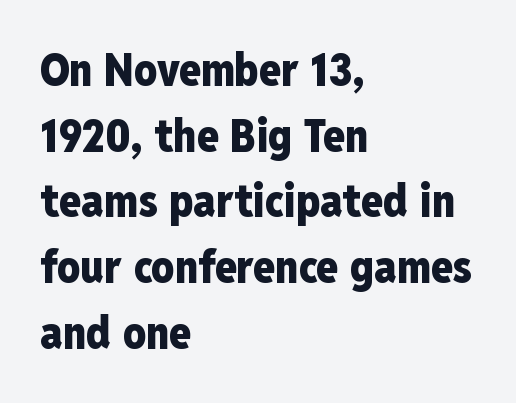
Q: Is the text bold? A: Yes.
Q: Is the text italic (slanted)? A: No, it is upright.
Q: Is the typeface a serif or a sans-serif typeface? A: Sans-serif.
Q: Is the text underlined? A: No.
Q: How is the paragraph aligned? A: Left-aligned.
Q: Is the spacing between letters normal or unusually wide? A: Normal.
Q: Is the spacing between lines tight, normal or loose? A: Normal.
Q: Width (condensed, normal, or wide)? A: Condensed.
Q: Stroke contrast? A: Low.
Q: x-height? A: Medium.
Q: Monospaced? A: No.
